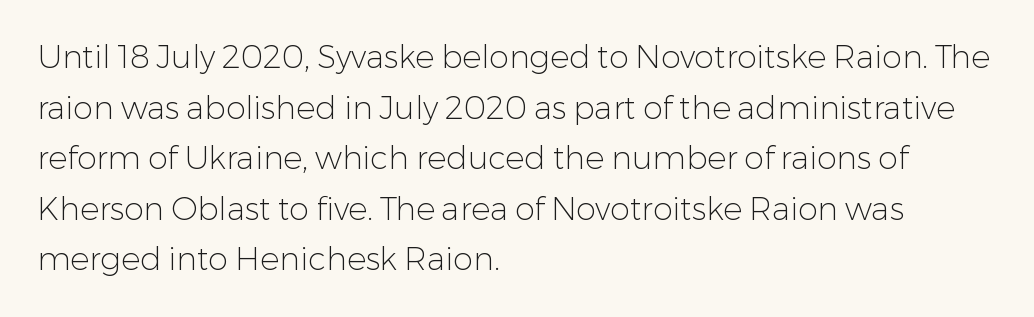
Q: Is the text bold? A: No.
Q: Is the text italic (slanted)? A: No, it is upright.
Q: Is the typeface a serif or a sans-serif typeface? A: Sans-serif.
Q: Is the text underlined? A: No.
Q: How is the paragraph aligned? A: Left-aligned.
Q: Is the spacing between letters normal or unusually wide? A: Normal.
Q: Is the spacing between lines tight, normal or loose? A: Normal.
Q: Width (condensed, normal, or wide)? A: Normal.
Q: Stroke contrast? A: Low.
Q: x-height? A: Medium.
Q: Monospaced? A: No.
